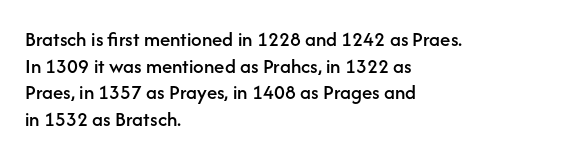
The image shows 21 px text type, upright; set left-aligned, normal line spacing (1.27x), normal letter spacing, not underlined.
